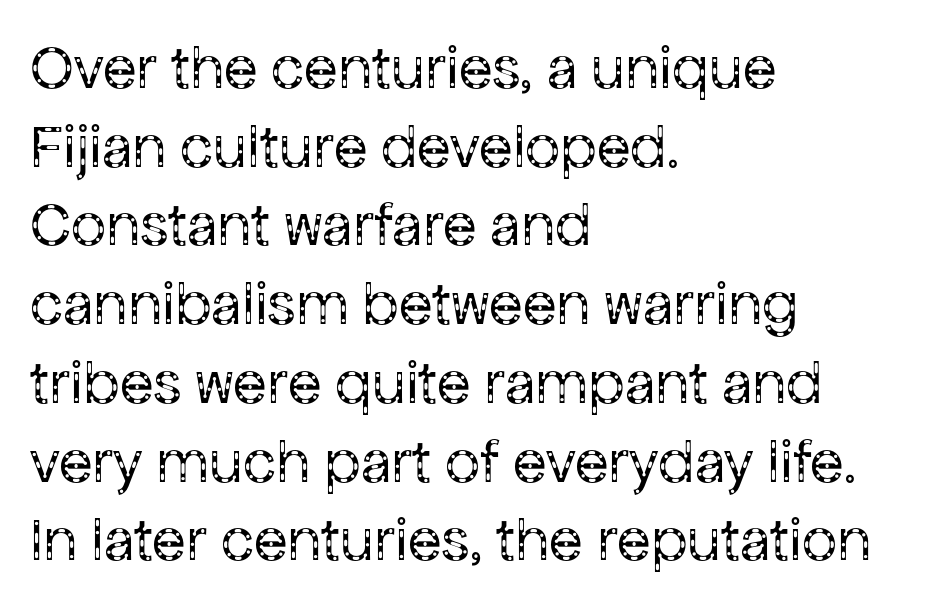
Q: Is the text bold? A: No.
Q: Is the text italic (slanted)? A: No, it is upright.
Q: Is the typeface a serif or a sans-serif typeface? A: Sans-serif.
Q: Is the text underlined? A: No.
Q: How is the paragraph aligned? A: Left-aligned.
Q: Is the spacing between letters normal or unusually wide? A: Normal.
Q: Is the spacing between lines tight, normal or loose? A: Normal.
Q: Width (condensed, normal, or wide)? A: Normal.
Q: Stroke contrast? A: Low.
Q: x-height? A: Medium.
Q: Monospaced? A: No.
